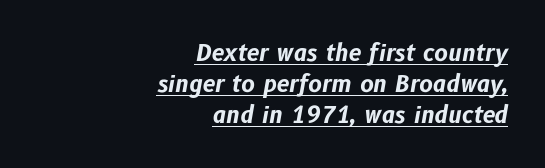
Q: Is the text bold? A: Yes.
Q: Is the text italic (slanted)? A: Yes, it leans right by about 10 degrees.
Q: Is the text underlined? A: Yes.
Q: How is the paragraph aligned? A: Right-aligned.
Q: Is the spacing between letters normal or unusually wide? A: Normal.
Q: Is the spacing between lines tight, normal or loose? A: Normal.
